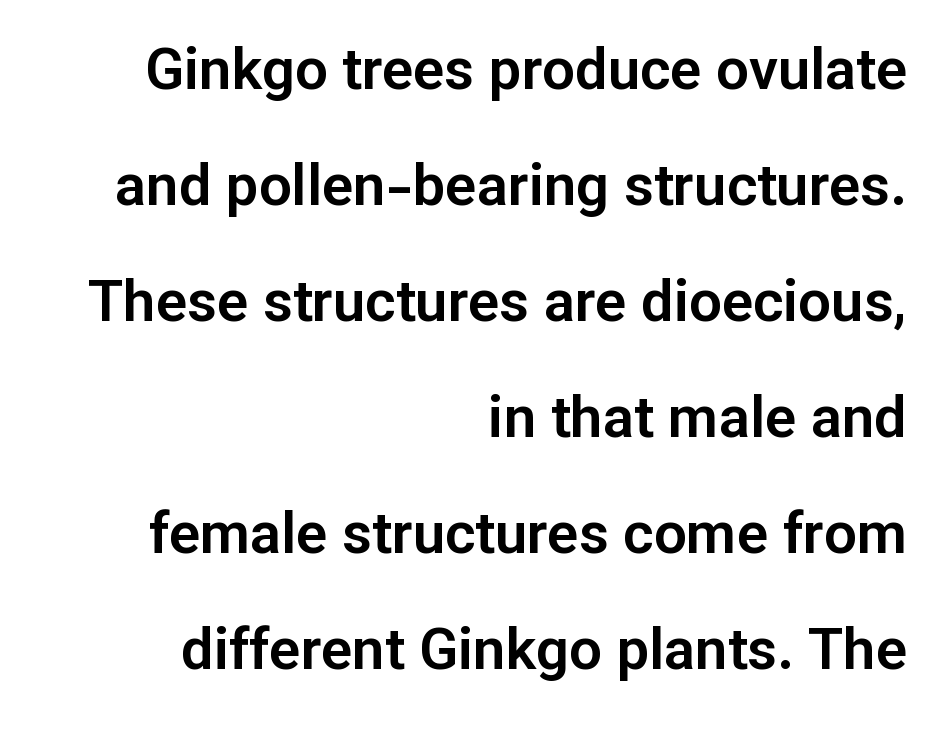
Caption: multi-line text, flush right, ragged left. A typesetter would call this proportional, since set widths differ per character. A great deal of white space separates one row of letters from the next. Type without underlining. A roman cut, with each character standing at attention.
